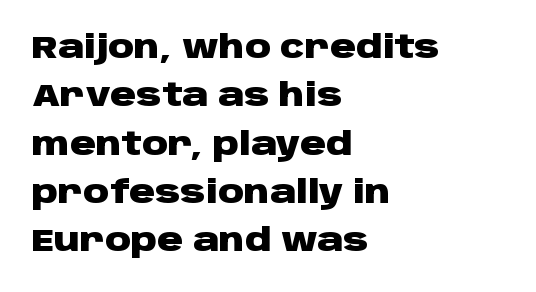
The typesetter chose a ragged-right arrangement here. The glyphs are unaccompanied by any horizontal stroke below them. There is no visible air inserted between adjacent glyphs. Quick note: interline space is typical. This is heavy type, rendered in bold.
